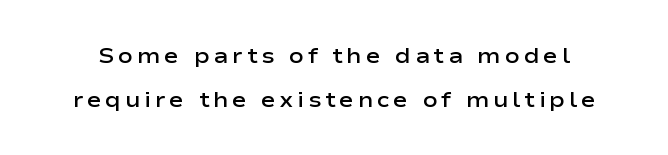
Q: Is the text bold? A: Semi-bold.
Q: Is the text italic (slanted)? A: No, it is upright.
Q: Is the text underlined? A: No.
Q: Is the spacing between lines tight, normal or loose? A: Loose.
